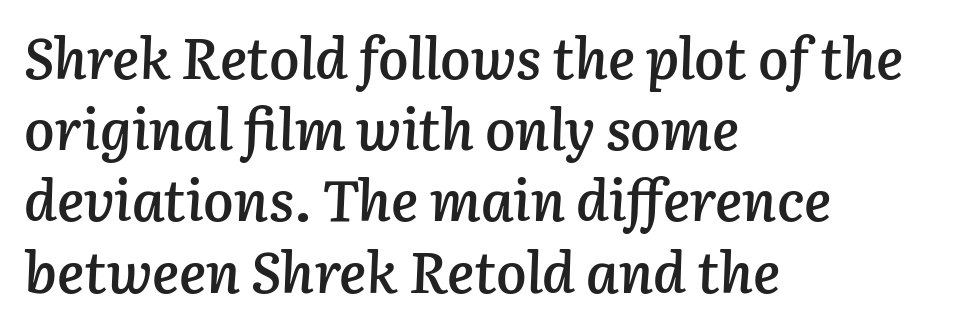
These lines were composed using italics. The leading is moderate, giving the passage an even texture. Descender tails drop into unmarked territory. Here the glyphs are tracked normally, forming tight word shapes. The characters look somewhat weighty, a semibold short of true bold. Is this a fixed-width face? No — the glyphs have proportional, varying widths.
